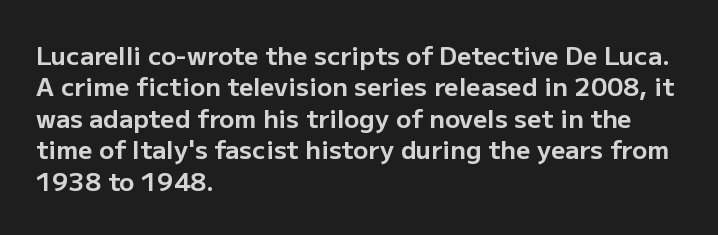
{"italic": "no", "bold": "yes", "underline": "no", "align": "left", "line_spacing": "normal", "line_spacing_ratio": 1.26, "letter_spacing": "normal", "letter_spacing_em": 0.0, "glyph_px": 25}
